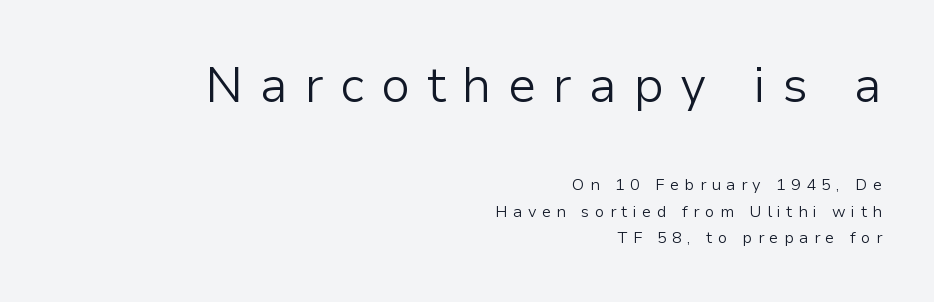
Q: Is the text bold? A: No.
Q: Is the text italic (slanted)? A: No, it is upright.
Q: Is the typeface a serif or a sans-serif typeface? A: Sans-serif.
Q: Is the text underlined? A: No.
Q: How is the paragraph aligned? A: Right-aligned.
Q: Is the spacing between letters normal or unusually wide? A: Unusually wide.
Q: Is the spacing between lines tight, normal or loose? A: Normal.
Q: Which block of text is set in a larger size, the first (top) or the second (bottom)? A: The first (top) one.
Q: Width (condensed, normal, or wide)? A: Normal.
Q: Stroke contrast? A: Low.
Q: x-height? A: Medium.
Q: Monospaced? A: No.
